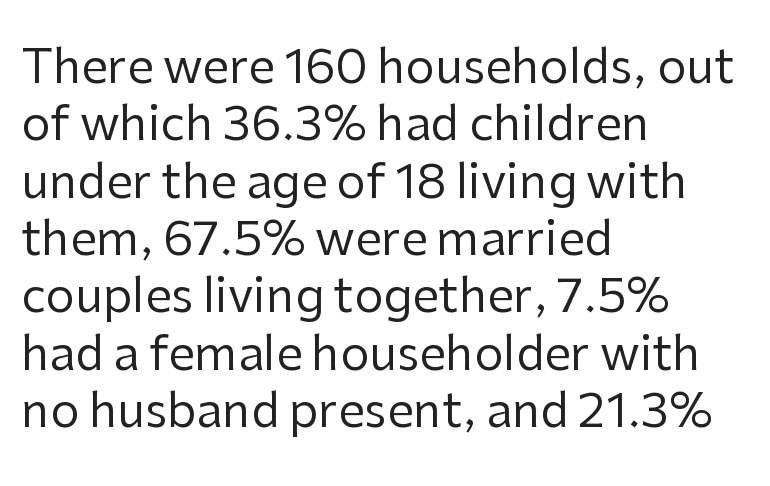
{"serif": "no", "italic": "no", "bold": "no", "weight": "regular", "width": "normal", "stroke_contrast": "low", "x_height": "medium", "monospaced": "no", "underline": "no", "align": "left", "line_spacing_ratio": 1.22, "letter_spacing": "normal", "letter_spacing_em": 0.0, "glyph_px": 47}
